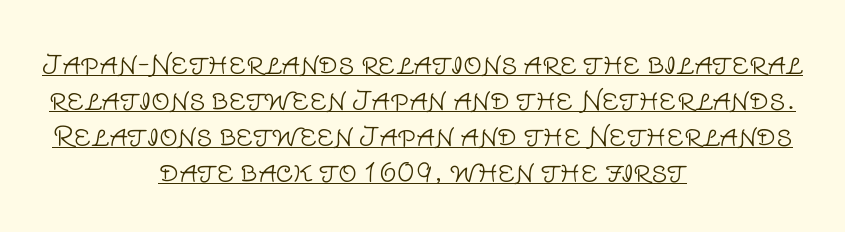
The image shows 26 px text type; set centered, normal line spacing (1.39x), normal letter spacing, underlined.
